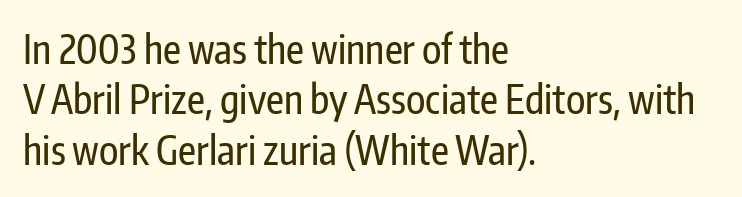
{"serif": "no", "italic": "no", "width": "condensed", "stroke_contrast": "low", "x_height": "medium", "monospaced": "no", "underline": "no", "align": "left", "line_spacing": "normal", "line_spacing_ratio": 1.29, "letter_spacing": "normal", "letter_spacing_em": 0.0, "glyph_px": 39}
